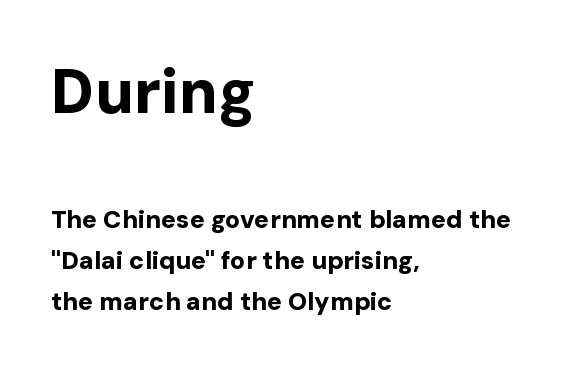
The image shows 62 px bold sans-serif type, upright; set left-aligned, normal line spacing (1.65x), normal letter spacing, not underlined; the first (top) block is 2.48x larger; low stroke contrast and a medium x-height.
